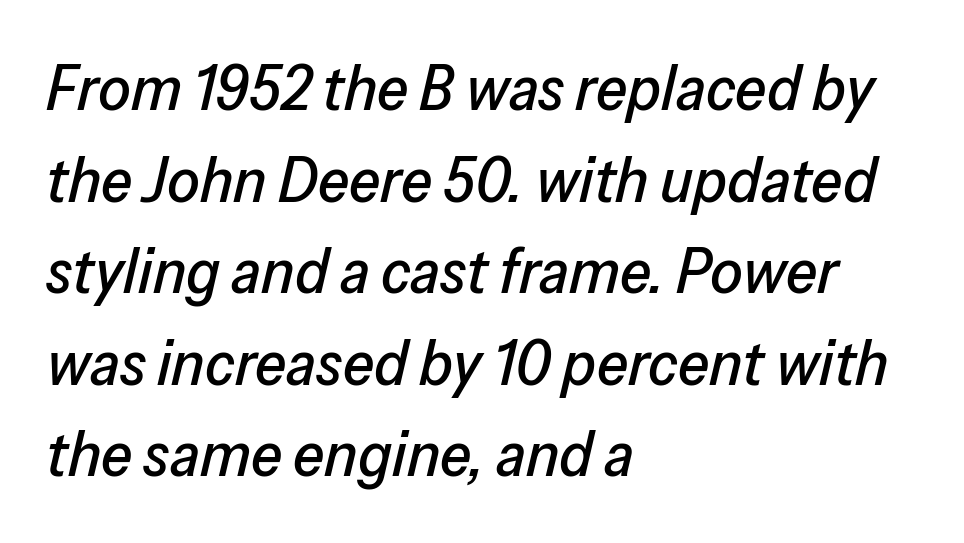
The image shows 64 px text type, italic (leaning right); set left-aligned, normal line spacing (1.43x), normal letter spacing, not underlined; low stroke contrast and a medium x-height.
